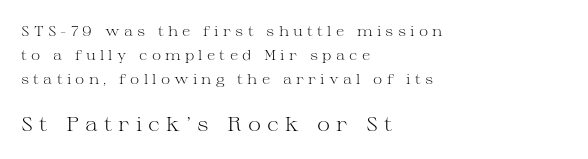
The image shows 20 px text type, upright; set left-aligned, line spacing 1.73x, unusually wide letter spacing (+0.3 em), not underlined; the second (bottom) block is 1.43x larger.
